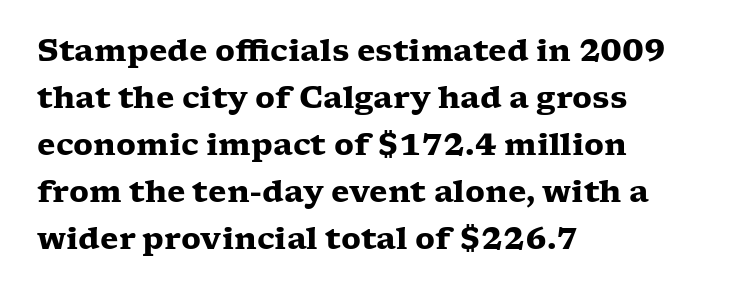
Q: Is the text bold? A: Yes.
Q: Is the text italic (slanted)? A: No, it is upright.
Q: Is the typeface a serif or a sans-serif typeface? A: Serif.
Q: Is the text underlined? A: No.
Q: How is the paragraph aligned? A: Left-aligned.
Q: Is the spacing between letters normal or unusually wide? A: Normal.
Q: Is the spacing between lines tight, normal or loose? A: Normal.
Q: Width (condensed, normal, or wide)? A: Wide.
Q: Stroke contrast? A: Low.
Q: x-height? A: Medium.
Q: Monospaced? A: No.
